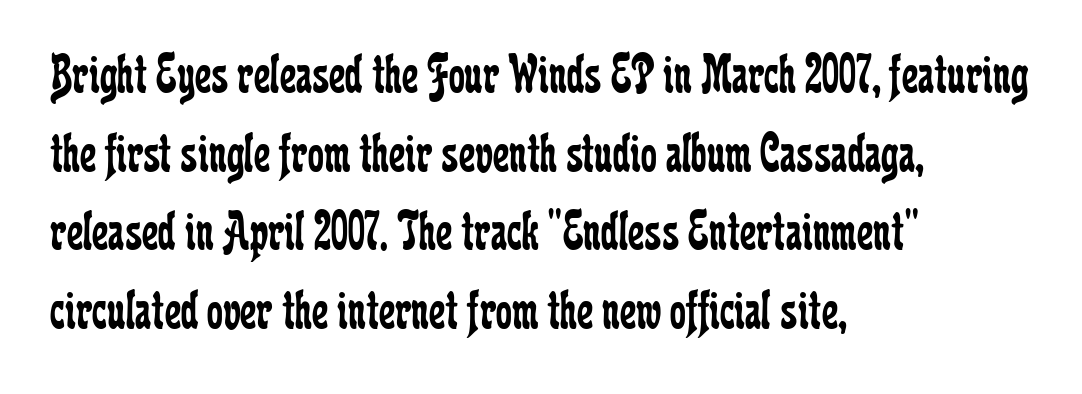
Q: Is the text bold? A: No.
Q: Is the text italic (slanted)? A: No, it is upright.
Q: Is the typeface a serif or a sans-serif typeface? A: Serif.
Q: Is the text underlined? A: No.
Q: How is the paragraph aligned? A: Left-aligned.
Q: Is the spacing between letters normal or unusually wide? A: Normal.
Q: Is the spacing between lines tight, normal or loose? A: Normal.
Q: Width (condensed, normal, or wide)? A: Condensed.
Q: Stroke contrast? A: Low.
Q: x-height? A: Medium.
Q: Monospaced? A: No.
